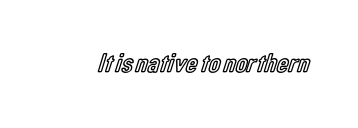
This rendering leaves character spacing at its baseline value. Has an underline been added? It has not.
